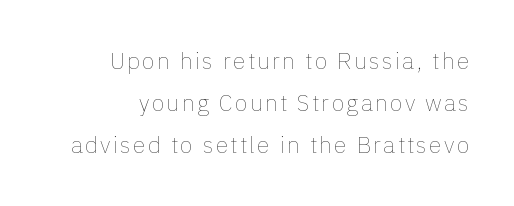
Q: Is the text bold? A: No.
Q: Is the text italic (slanted)? A: No, it is upright.
Q: Is the text underlined? A: No.
Q: How is the paragraph aligned? A: Right-aligned.
